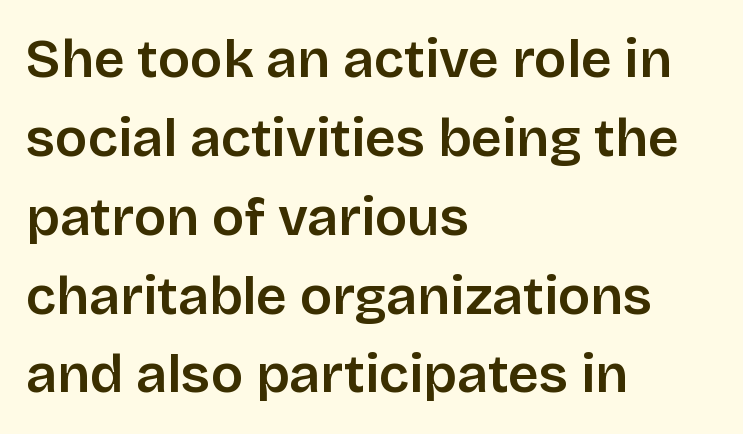
The image shows 54 px sans-serif type, upright; set left-aligned, normal line spacing (1.46x), normal letter spacing, not underlined; low stroke contrast and a large x-height.
